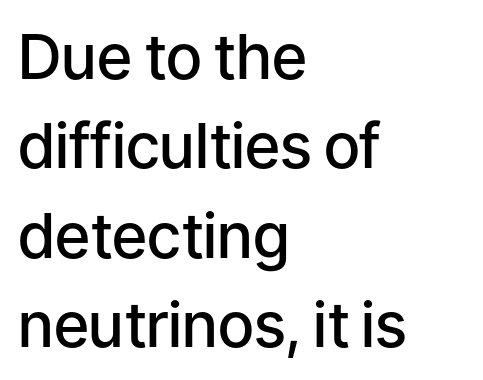
This sample keeps an unexceptional amount of space between lines. Compared with an ordinary text face, these strokes are moderately heavier — a semibold. Look at the bottom of the vertical strokes: they stop flat, with no serifs. Posture: vertical. Spacing verdict: proportional, widths tailored to each character.
